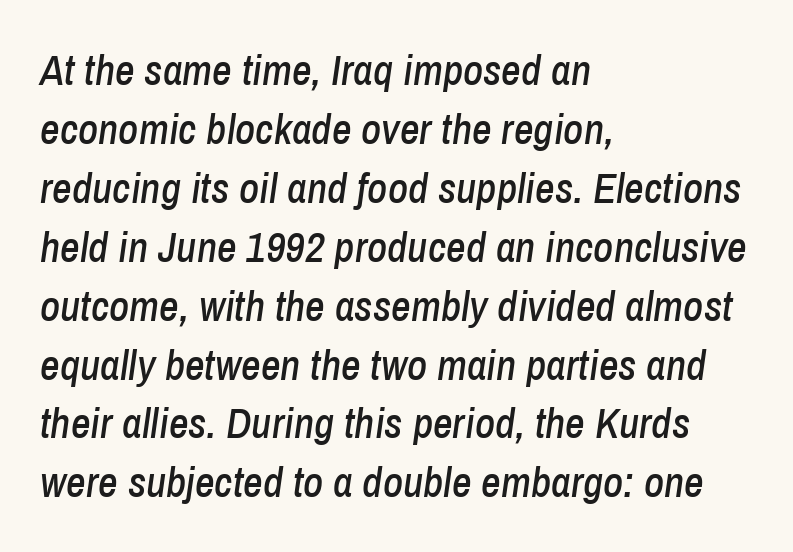
{"italic": "yes", "lean": "right", "slant_degrees": 8, "width": "condensed", "stroke_contrast": "low", "x_height": "medium", "monospaced": "no", "underline": "no", "align": "left", "line_spacing": "normal", "line_spacing_ratio": 1.37, "letter_spacing": "normal", "letter_spacing_em": 0.0, "glyph_px": 43}
